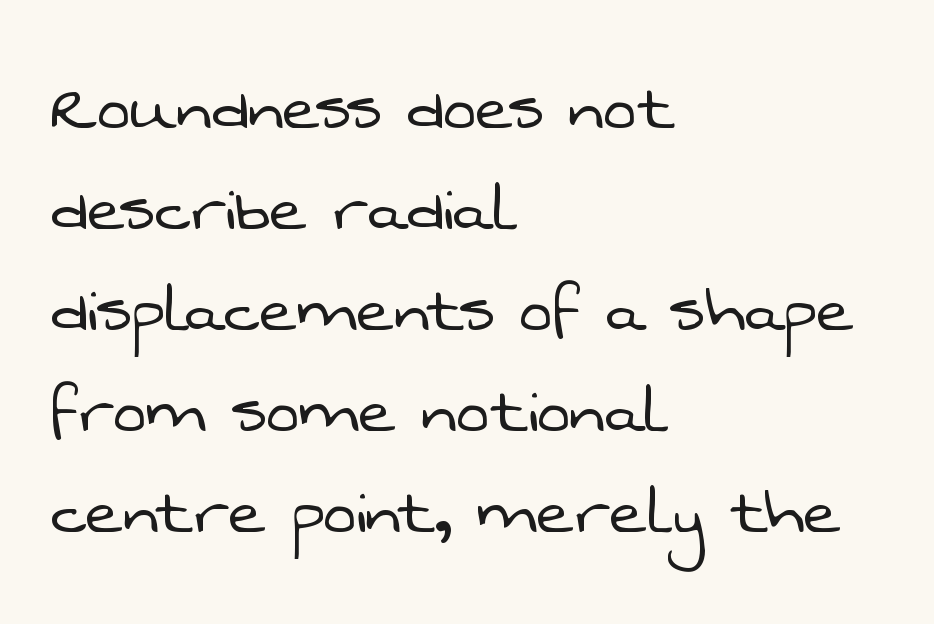
You could not count columns in this text — the font is proportionally spaced. Underlining? Definitely not there. Is there much room between lines? A standard amount, neither cramped nor airy. The face looks like a standard text weight, possibly lighter.
